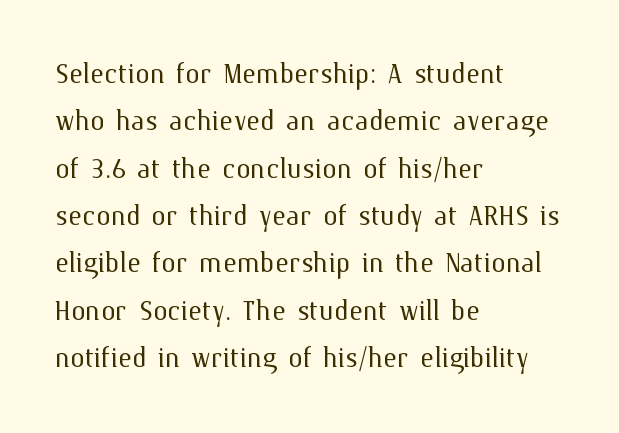
Q: Is the text bold? A: No.
Q: Is the text italic (slanted)? A: No, it is upright.
Q: Is the text underlined? A: No.
Q: How is the paragraph aligned? A: Left-aligned.
Q: Is the spacing between letters normal or unusually wide? A: Normal.
Q: Is the spacing between lines tight, normal or loose? A: Normal.
Q: Width (condensed, normal, or wide)? A: Normal.
Q: Stroke contrast? A: Medium.
Q: x-height? A: Medium.
Q: Monospaced? A: No.
